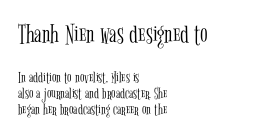
{"serif": "yes", "italic": "no", "bold": "no", "weight": "light", "width": "condensed", "stroke_contrast": "low", "x_height": "medium", "monospaced": "no", "underline": "no", "align": "left", "line_spacing": "tight", "line_spacing_ratio": 0.99, "letter_spacing": "normal", "letter_spacing_em": 0.0, "larger_block": "first", "size_ratio": 1.75, "glyph_px": 28}
